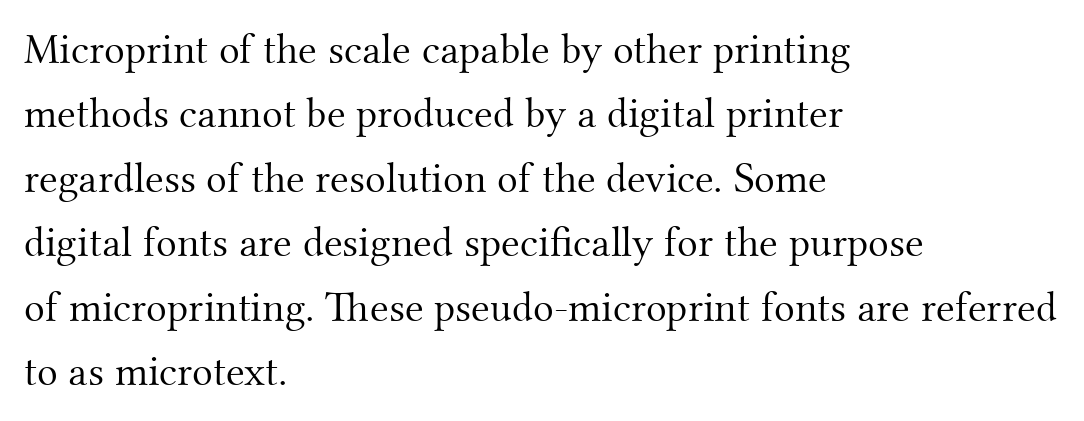
Q: Is the text bold? A: No.
Q: Is the text italic (slanted)? A: No, it is upright.
Q: Is the typeface a serif or a sans-serif typeface? A: Serif.
Q: Is the text underlined? A: No.
Q: How is the paragraph aligned? A: Left-aligned.
Q: Is the spacing between letters normal or unusually wide? A: Normal.
Q: Is the spacing between lines tight, normal or loose? A: Normal.
Q: Width (condensed, normal, or wide)? A: Normal.
Q: Stroke contrast? A: Medium.
Q: x-height? A: Small.
Q: Monospaced? A: No.
